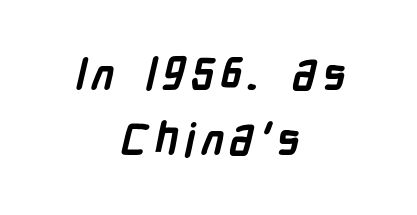
Q: Is the text bold? A: Yes.
Q: Is the typeface a serif or a sans-serif typeface? A: Sans-serif.
Q: Is the text underlined? A: No.
Q: How is the paragraph aligned? A: Centered.
Q: Is the spacing between lines tight, normal or loose? A: Normal.
Q: Width (condensed, normal, or wide)? A: Condensed.
Q: Stroke contrast? A: Low.
Q: x-height? A: Medium.
Q: Monospaced? A: No.
